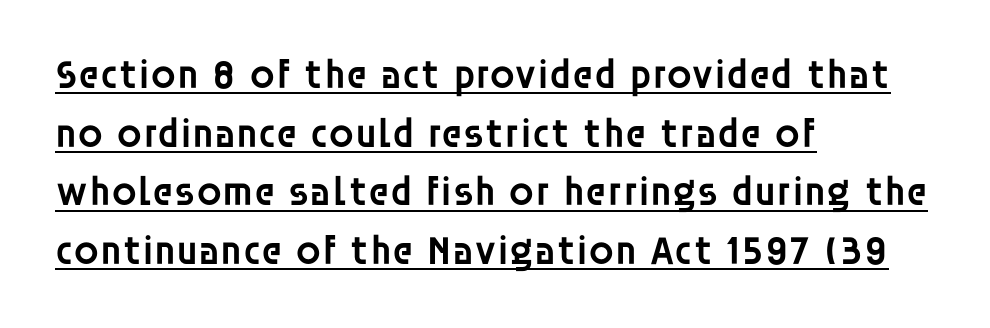
The rendering uses a moderate line-height, typical for paragraphs. The letters stand straight up with perfectly vertical stems. Underlined type. The text block is weighted toward the left margin, trailing off unevenly rightward. The passage shown is typed in a proportional face where columns would drift.
